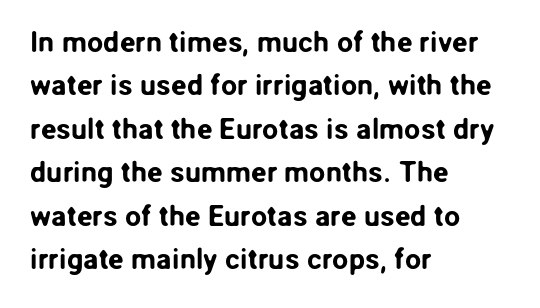
Q: Is the text italic (slanted)? A: No, it is upright.
Q: Is the typeface a serif or a sans-serif typeface? A: Sans-serif.
Q: Is the text underlined? A: No.
Q: How is the paragraph aligned? A: Left-aligned.
Q: Is the spacing between letters normal or unusually wide? A: Normal.
Q: Is the spacing between lines tight, normal or loose? A: Normal.
Q: Width (condensed, normal, or wide)? A: Normal.
Q: Stroke contrast? A: Low.
Q: x-height? A: Medium.
Q: Monospaced? A: No.
